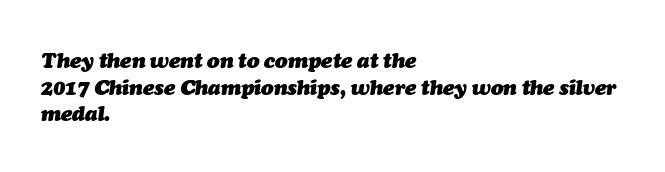
The image shows 21 px bold type, italic (leaning right); set left-aligned, normal line spacing (1.27x), normal letter spacing, not underlined.
